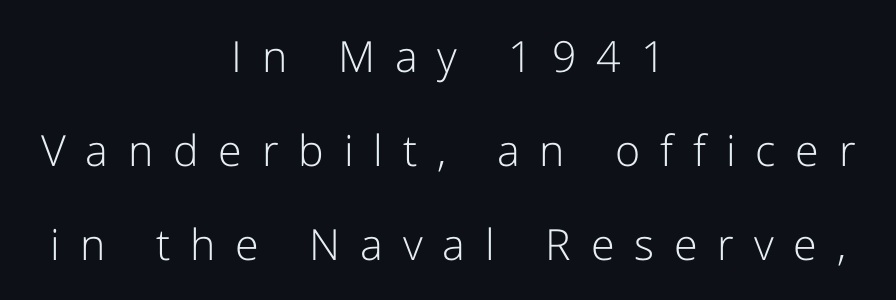
Airy leading. Only glyphs here, with clear space below each row. No italicization has been applied; the sample stays upright. The face used here is proportionally spaced, like ordinary book or web type. Vertical stems look standard width or narrower in stroke.
